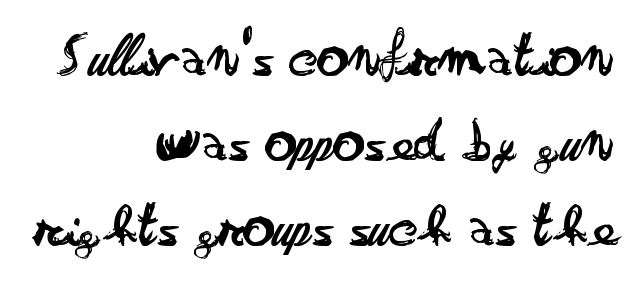
{"serif": "no", "italic": "no", "bold": "no", "weight": "regular", "width": "wide", "stroke_contrast": "low", "x_height": "small", "monospaced": "no", "underline": "no", "align": "right", "line_spacing": "normal", "line_spacing_ratio": 1.35, "letter_spacing": "normal", "letter_spacing_em": 0.0, "glyph_px": 63}
